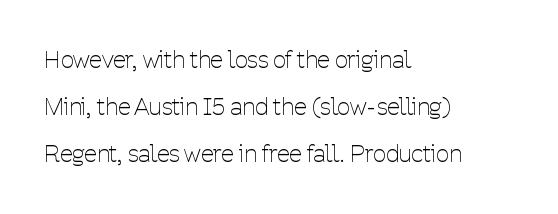
The image shows 23 px text type, upright; set left-aligned, loose line spacing (2.05x), normal letter spacing, not underlined.
